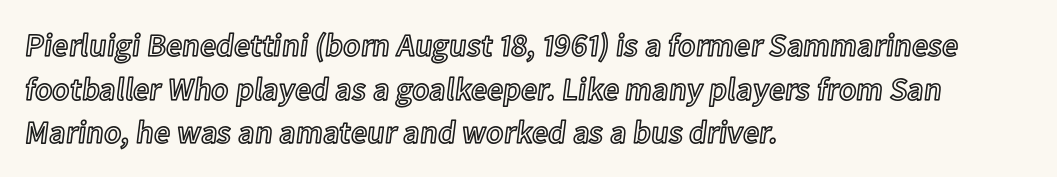
The image shows 32 px text type; set left-aligned, normal line spacing (1.36x), normal letter spacing, not underlined; a medium x-height.
